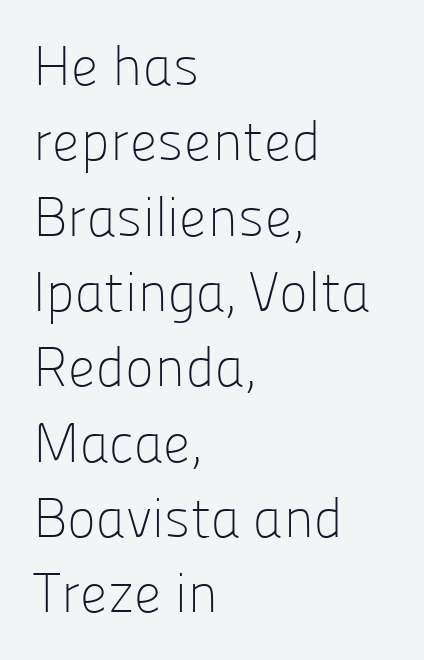
Q: Is the text bold? A: No.
Q: Is the text italic (slanted)? A: No, it is upright.
Q: Is the typeface a serif or a sans-serif typeface? A: Sans-serif.
Q: Is the text underlined? A: No.
Q: How is the paragraph aligned? A: Left-aligned.
Q: Is the spacing between letters normal or unusually wide? A: Normal.
Q: Is the spacing between lines tight, normal or loose? A: Normal.
Q: Width (condensed, normal, or wide)? A: Normal.
Q: Stroke contrast? A: Low.
Q: x-height? A: Medium.
Q: Monospaced? A: No.
